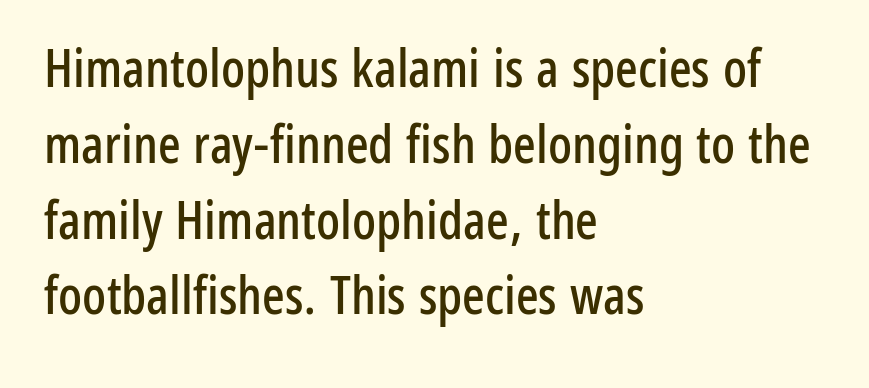
The image shows 53 px condensed sans-serif type, upright; set left-aligned, normal line spacing (1.43x), normal letter spacing, not underlined; low stroke contrast and a medium x-height.
